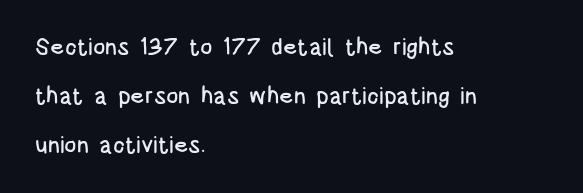
Plain, unruled lines of type. Is the block centered? No — it sits flush against the left margin. Vertically, the passage feels expansive, rows floating well apart. The lettering stays uniformly vertical, giving the passage a roman look. Compared with typical body copy, the letter spacing here is the same.
